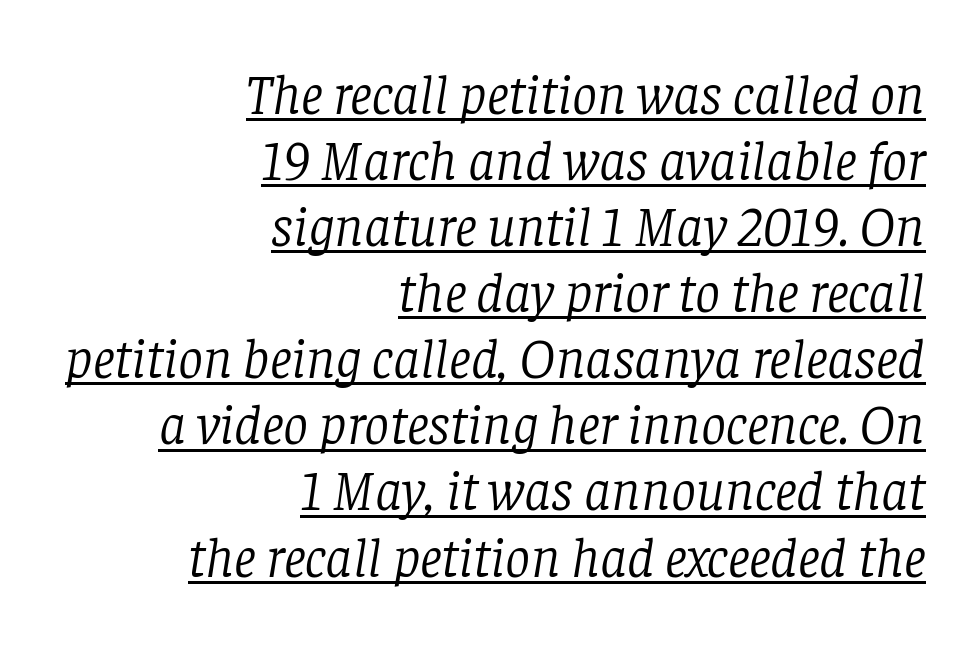
Q: Is the text bold? A: No.
Q: Is the text italic (slanted)? A: Yes, it leans right by about 8 degrees.
Q: Is the typeface a serif or a sans-serif typeface? A: Serif.
Q: Is the text underlined? A: Yes.
Q: How is the paragraph aligned? A: Right-aligned.
Q: Is the spacing between letters normal or unusually wide? A: Normal.
Q: Width (condensed, normal, or wide)? A: Normal.
Q: Stroke contrast? A: Low.
Q: x-height? A: Large.
Q: Monospaced? A: No.
